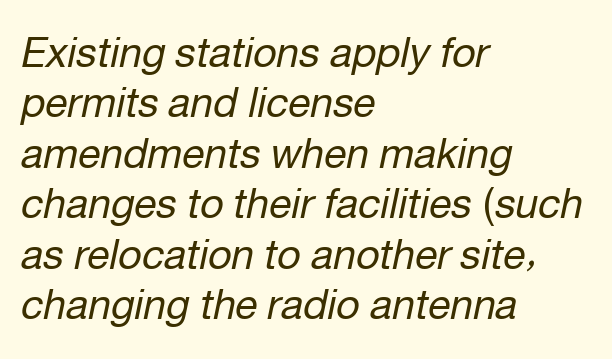
Left-aligned paragraph, ragged on the right. Think standard paragraph weight, or any step lighter than that. The tracking reads as untouched default to a designer's eye. Rendered with sloped, italic letterforms.
